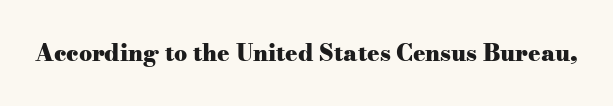
Notice how thick the strokes are: this is what a full bold looks like. In terms of letterspacing, this is plain default setting. The specimen omits any rule beneath the text block's lines. The lettering stays uniformly vertical, giving the passage a roman look.
